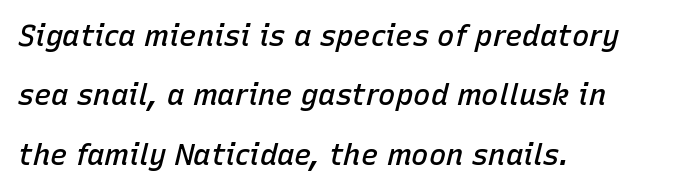
Q: Is the text bold? A: Semi-bold.
Q: Is the text italic (slanted)? A: Yes, it leans right by about 15 degrees.
Q: Is the text underlined? A: No.
Q: How is the paragraph aligned? A: Left-aligned.
Q: Is the spacing between letters normal or unusually wide? A: Normal.
Q: Is the spacing between lines tight, normal or loose? A: Loose.
Q: Width (condensed, normal, or wide)? A: Normal.
Q: Stroke contrast? A: Low.
Q: x-height? A: Medium.
Q: Monospaced? A: No.
